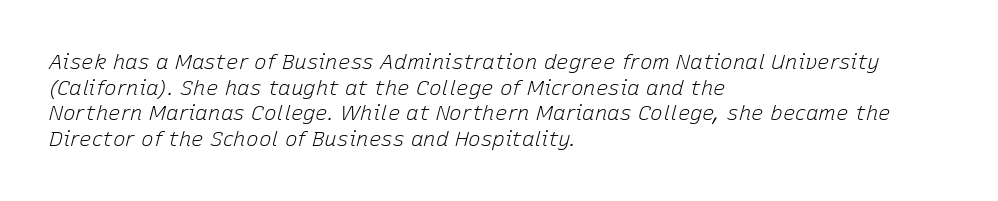
Does the lettering tilt? It does — this is italic. Words appear dense and cohesive because spacing is normal. The letterforms sit at book weight or below. The strip under each line holds only bare page. This sample is left-justified, so line endings fall wherever the words run out.
